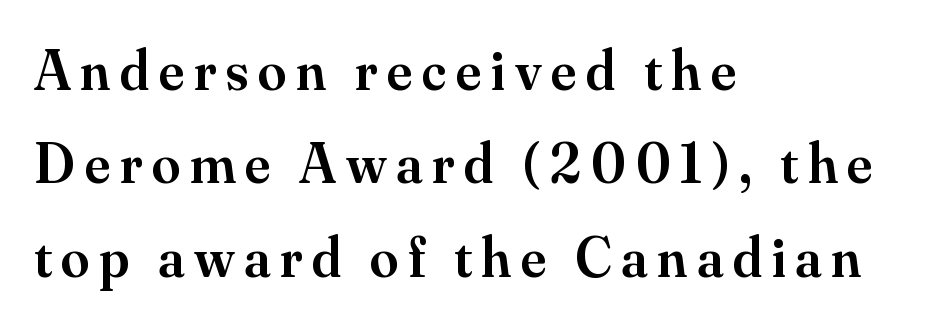
{"serif": "yes", "italic": "no", "bold": "semi", "weight": "semibold", "width": "normal", "stroke_contrast": "medium", "x_height": "small", "monospaced": "no", "underline": "no", "align": "left", "line_spacing": "normal", "line_spacing_ratio": 1.64, "glyph_px": 57}
